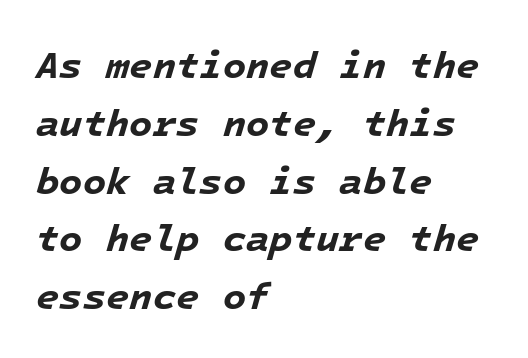
{"italic": "yes", "lean": "right", "slant_degrees": 16, "bold": "yes", "weight": "bold", "width": "normal", "stroke_contrast": "low", "x_height": "medium", "monospaced": "yes", "underline": "no", "align": "left", "line_spacing": "normal", "line_spacing_ratio": 1.52, "letter_spacing": "normal", "letter_spacing_em": 0.0, "glyph_px": 38}
